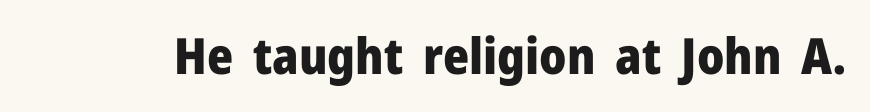
The image shows 50 px heavy sans-serif type, upright; set normal letter spacing, not underlined; low stroke contrast and a medium x-height.
